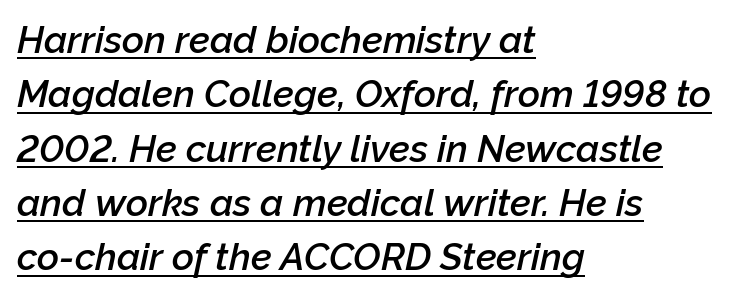
The image shows 38 px semibold type, italic (leaning right); set left-aligned, normal line spacing (1.43x), normal letter spacing, underlined; low stroke contrast and a medium x-height.
